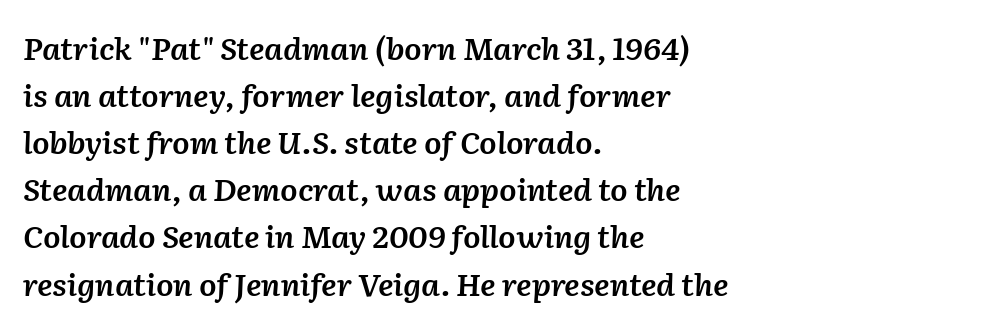
{"italic": "yes", "lean": "right", "slant_degrees": 2, "bold": "semi", "weight": "semibold", "width": "normal", "stroke_contrast": "low", "x_height": "medium", "monospaced": "no", "underline": "no", "align": "left", "line_spacing": "normal", "line_spacing_ratio": 1.52, "letter_spacing": "normal", "letter_spacing_em": 0.0, "glyph_px": 31}
